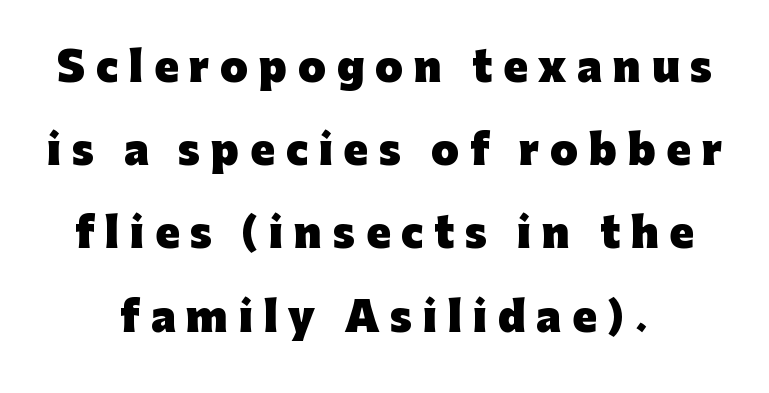
The image shows 40 px heavy sans-serif type, upright; set centered, loose line spacing (2.08x), unusually wide letter spacing (+0.27 em), not underlined; low stroke contrast and a medium x-height.
